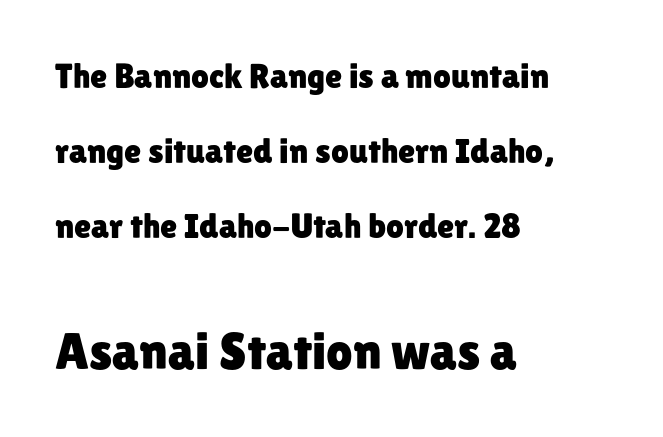
Q: Is the text italic (slanted)? A: No, it is upright.
Q: Is the typeface a serif or a sans-serif typeface? A: Sans-serif.
Q: Is the text underlined? A: No.
Q: How is the paragraph aligned? A: Left-aligned.
Q: Is the spacing between letters normal or unusually wide? A: Normal.
Q: Is the spacing between lines tight, normal or loose? A: Loose.
Q: Which block of text is set in a larger size, the first (top) or the second (bottom)? A: The second (bottom) one.
Q: Width (condensed, normal, or wide)? A: Normal.
Q: Stroke contrast? A: Low.
Q: x-height? A: Medium.
Q: Monospaced? A: No.
